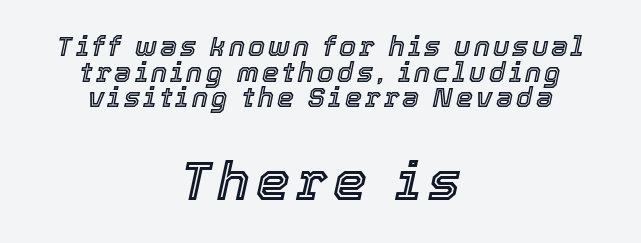
Q: Is the text italic (slanted)? A: Yes, it leans right by about 12 degrees.
Q: Is the text underlined? A: No.
Q: How is the paragraph aligned? A: Centered.
Q: Is the spacing between lines tight, normal or loose? A: Tight.
Q: Which block of text is set in a larger size, the first (top) or the second (bottom)? A: The second (bottom) one.
Q: Width (condensed, normal, or wide)? A: Normal.
Q: x-height? A: Medium.
Q: Monospaced? A: No.
